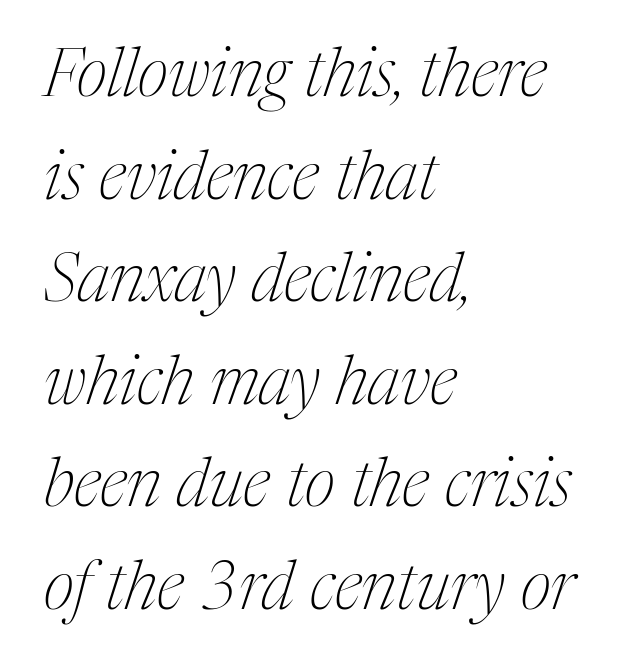
Type style note: has serifs. Looks like regular typesetting: each glyph gets only the width it needs. Decoration check: the copy has no underline. The face used here is rendered with its standard letterfit.
